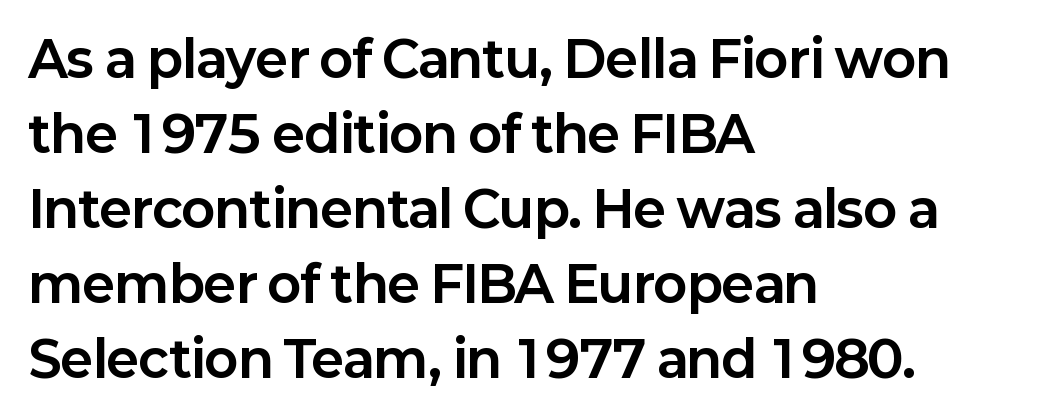
{"serif": "no", "italic": "no", "bold": "yes", "weight": "bold", "width": "normal", "stroke_contrast": "low", "x_height": "medium", "monospaced": "no", "underline": "no", "align": "left", "line_spacing": "normal", "line_spacing_ratio": 1.5, "letter_spacing": "normal", "letter_spacing_em": 0.0, "glyph_px": 50}
